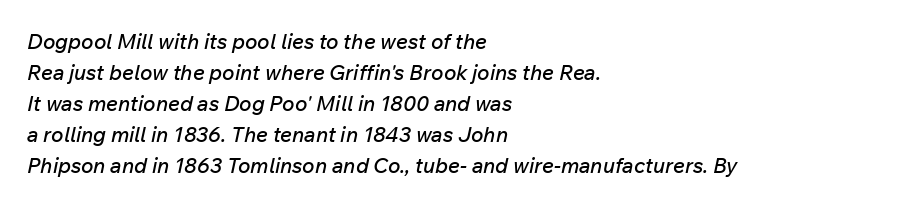
Regarding leading, the lines here are spaced in the standard way. An italicized treatment has been applied to the whole sample. This rendering features lettering with no underline. Caption: multi-line text, flush left, ragged right. The gaps between neighbouring characters are ordinary and unremarkable.
